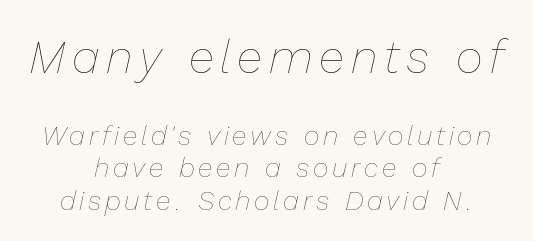
Q: Is the text bold? A: No.
Q: Is the text italic (slanted)? A: Yes, it leans right by about 13 degrees.
Q: Is the text underlined? A: No.
Q: How is the paragraph aligned? A: Centered.
Q: Which block of text is set in a larger size, the first (top) or the second (bottom)? A: The first (top) one.
Q: Width (condensed, normal, or wide)? A: Normal.
Q: Stroke contrast? A: Low.
Q: x-height? A: Medium.
Q: Monospaced? A: No.
